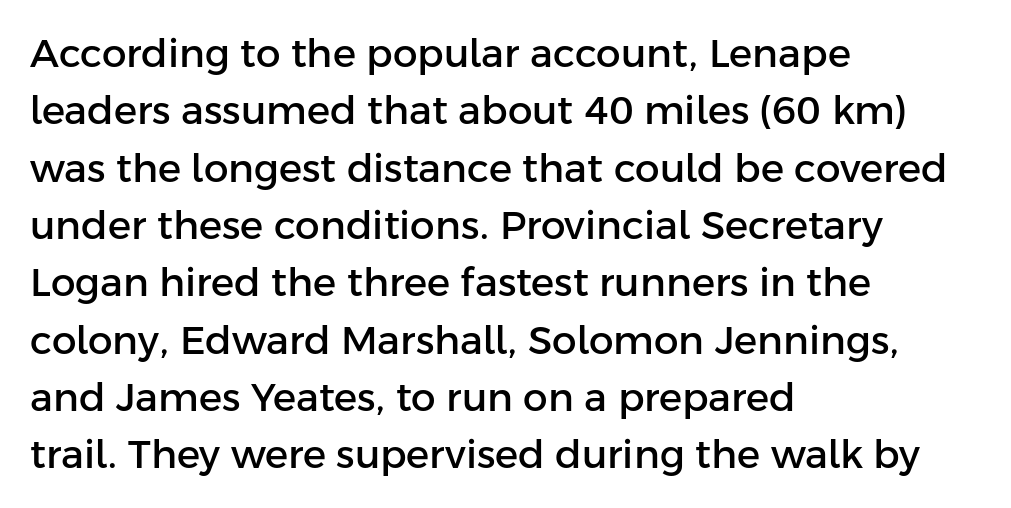
Q: Is the text italic (slanted)? A: No, it is upright.
Q: Is the typeface a serif or a sans-serif typeface? A: Sans-serif.
Q: Is the text underlined? A: No.
Q: How is the paragraph aligned? A: Left-aligned.
Q: Is the spacing between letters normal or unusually wide? A: Normal.
Q: Is the spacing between lines tight, normal or loose? A: Normal.
Q: Width (condensed, normal, or wide)? A: Normal.
Q: Stroke contrast? A: Low.
Q: x-height? A: Medium.
Q: Monospaced? A: No.
